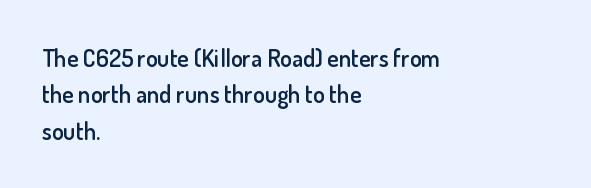
The image shows 24 px text type, upright; set left-aligned, normal line spacing (1.52x), normal letter spacing, not underlined.
